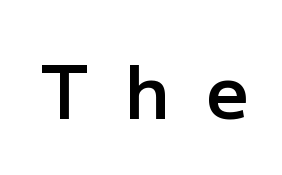
The image shows 73 px semibold sans-serif type, upright; set unusually wide letter spacing (+0.5 em), not underlined; low stroke contrast and a medium x-height.
